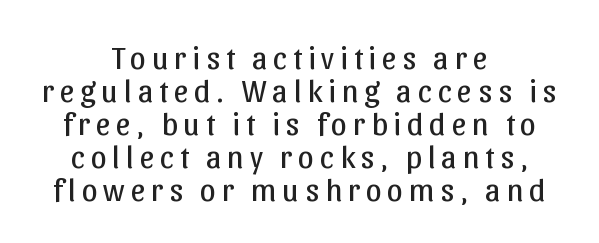
Q: Is the text bold? A: No.
Q: Is the text italic (slanted)? A: No, it is upright.
Q: Is the typeface a serif or a sans-serif typeface? A: Sans-serif.
Q: Is the text underlined? A: No.
Q: How is the paragraph aligned? A: Centered.
Q: Is the spacing between lines tight, normal or loose? A: Tight.
Q: Width (condensed, normal, or wide)? A: Normal.
Q: Stroke contrast? A: Low.
Q: x-height? A: Medium.
Q: Monospaced? A: No.
